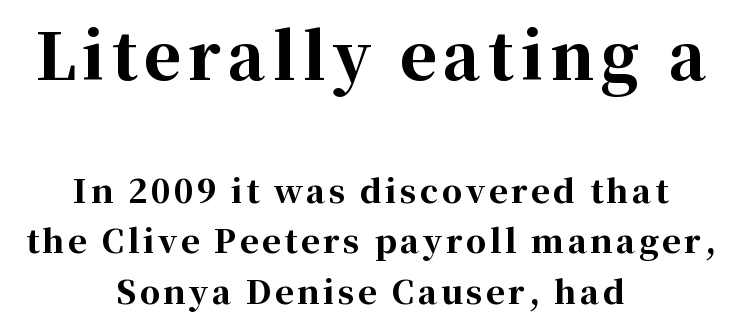
Upright lettering throughout. Looks like regular typesetting: each glyph gets only the width it needs. I'd describe the lettering as bold — thick and assertive. Two sizes are in play, and the larger belongs to the first block. The rag falls on both sides of this text block equally. The passage shown is typeset with a serif family.
